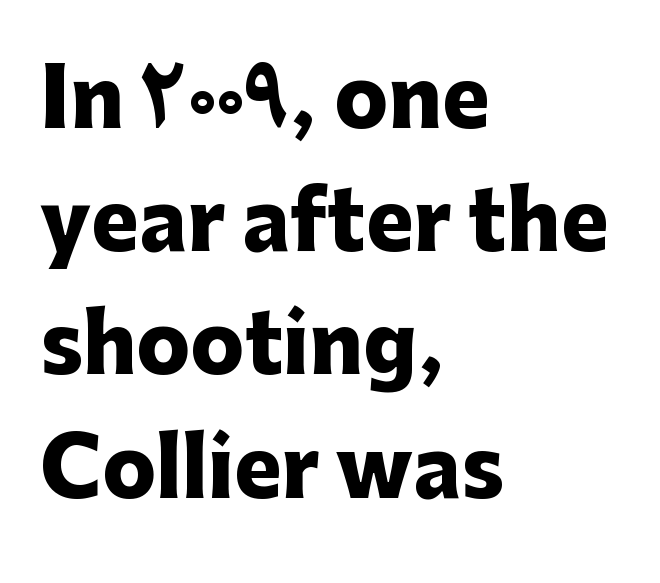
Q: Is the text bold? A: Yes.
Q: Is the text italic (slanted)? A: No, it is upright.
Q: Is the typeface a serif or a sans-serif typeface? A: Sans-serif.
Q: Is the text underlined? A: No.
Q: How is the paragraph aligned? A: Left-aligned.
Q: Is the spacing between letters normal or unusually wide? A: Normal.
Q: Is the spacing between lines tight, normal or loose? A: Normal.
Q: Width (condensed, normal, or wide)? A: Normal.
Q: Stroke contrast? A: Low.
Q: x-height? A: Medium.
Q: Monospaced? A: No.
